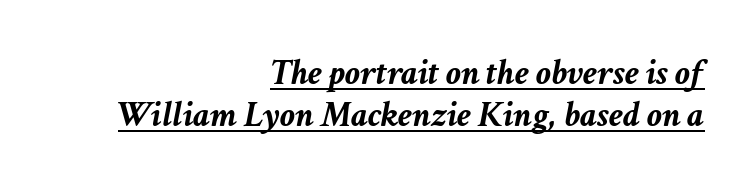
{"italic": "yes", "lean": "right", "slant_degrees": 11, "bold": "yes", "weight": "semibold", "width": "normal", "stroke_contrast": "low", "x_height": "medium", "monospaced": "no", "underline": "yes", "align": "right", "line_spacing": "tight", "line_spacing_ratio": 1.13, "letter_spacing": "normal", "letter_spacing_em": 0.0, "glyph_px": 37}
